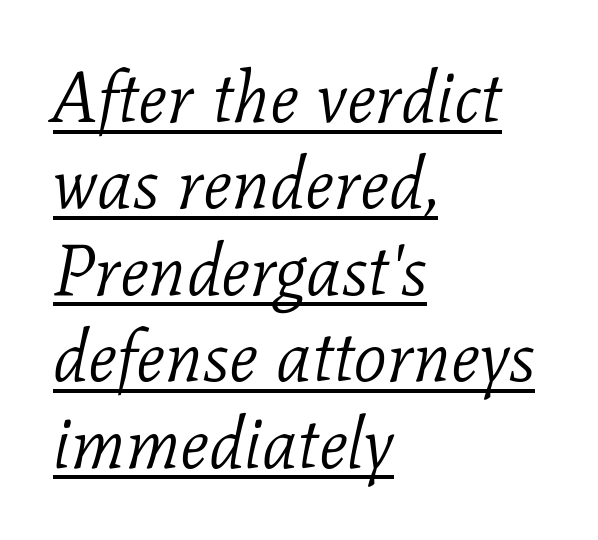
Q: Is the text bold? A: No.
Q: Is the text italic (slanted)? A: Yes, it leans right by about 11 degrees.
Q: Is the typeface a serif or a sans-serif typeface? A: Serif.
Q: Is the text underlined? A: Yes.
Q: How is the paragraph aligned? A: Left-aligned.
Q: Is the spacing between letters normal or unusually wide? A: Normal.
Q: Width (condensed, normal, or wide)? A: Normal.
Q: Stroke contrast? A: Low.
Q: x-height? A: Medium.
Q: Monospaced? A: No.
